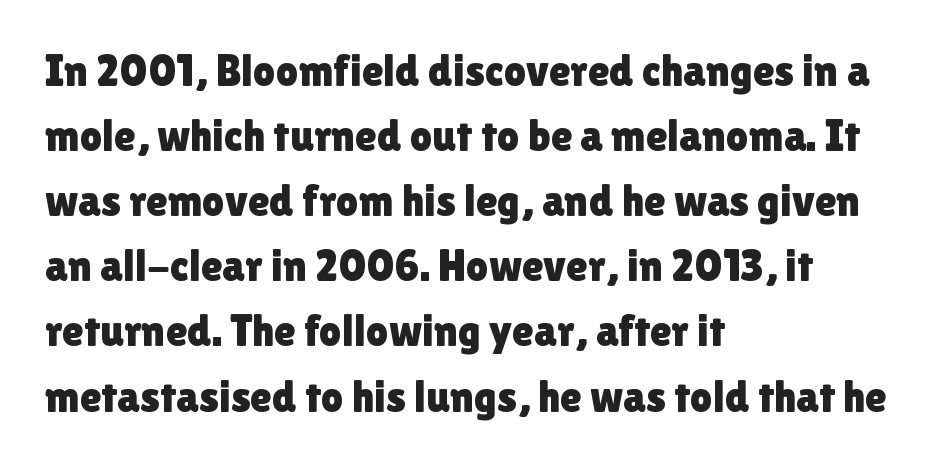
Q: Is the text italic (slanted)? A: No, it is upright.
Q: Is the typeface a serif or a sans-serif typeface? A: Sans-serif.
Q: Is the text underlined? A: No.
Q: How is the paragraph aligned? A: Left-aligned.
Q: Is the spacing between letters normal or unusually wide? A: Normal.
Q: Is the spacing between lines tight, normal or loose? A: Normal.
Q: Width (condensed, normal, or wide)? A: Normal.
Q: Stroke contrast? A: Low.
Q: x-height? A: Medium.
Q: Monospaced? A: No.
